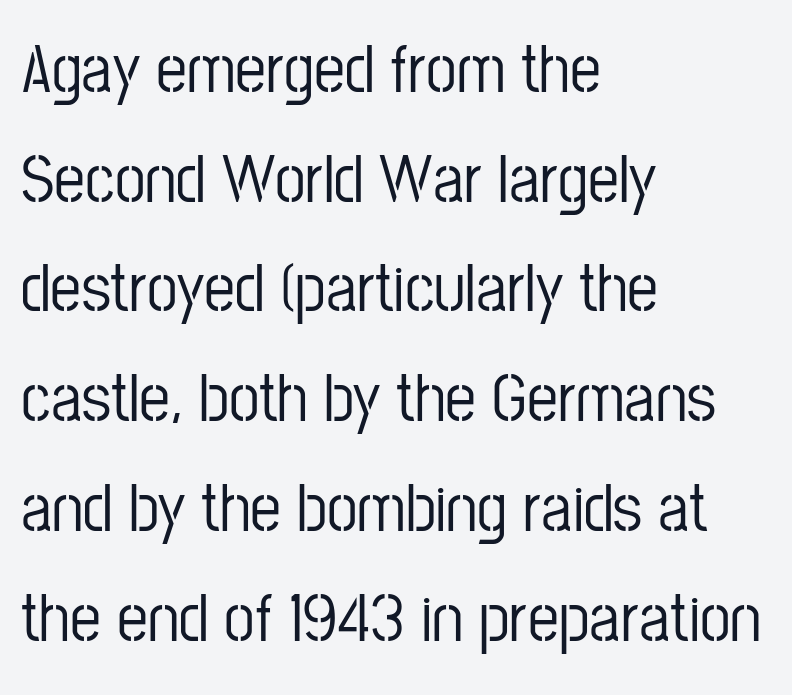
Anything drawn beneath the words? Only blank space. You could not count columns in this text — the font is proportionally spaced. The face used here is a sans, in the tradition of grotesques and geometrics. The leading is moderate, giving the passage an even texture. Where is the straight margin? On the left.
